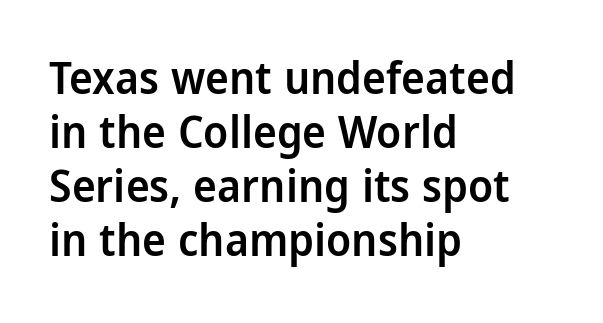
A fair bit of extra ink — the face is semibold, not bold. Inter-character spacing is left at the font's built-in metrics. Clear beneath every line of the passage. The type family on display is of the sans-serif kind. Is the block centered? No — it sits flush against the left margin.
